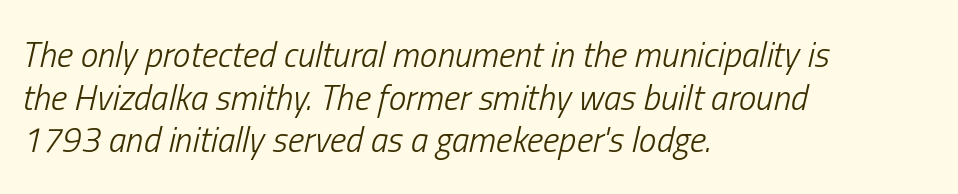
The image shows 35 px light, condensed type, italic (leaning right); set left-aligned, line spacing 1.22x, normal letter spacing, not underlined; low stroke contrast and a medium x-height.
